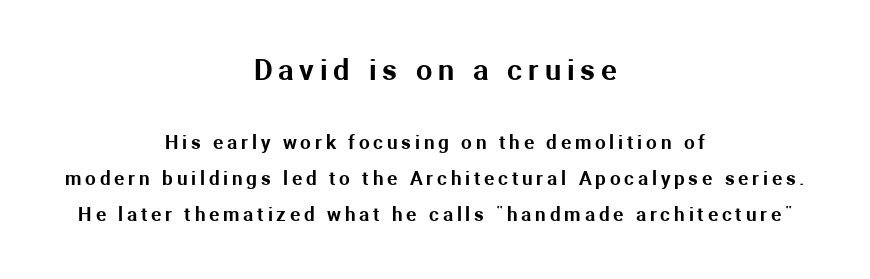
{"serif": "no", "italic": "no", "width": "normal", "stroke_contrast": "medium", "x_height": "medium", "monospaced": "no", "underline": "no", "align": "center", "line_spacing_ratio": 1.89, "letter_spacing": "wide", "letter_spacing_em": 0.2, "larger_block": "first", "size_ratio": 1.53, "glyph_px": 29}
